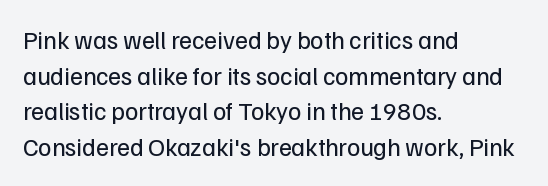
{"italic": "no", "bold": "no", "underline": "no", "align": "left", "line_spacing": "normal", "line_spacing_ratio": 1.43, "letter_spacing": "normal", "letter_spacing_em": 0.0, "glyph_px": 25}
